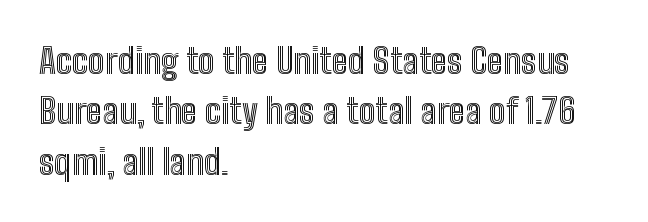
Q: Is the text italic (slanted)? A: No, it is upright.
Q: Is the text underlined? A: No.
Q: How is the paragraph aligned? A: Left-aligned.
Q: Is the spacing between letters normal or unusually wide? A: Normal.
Q: Is the spacing between lines tight, normal or loose? A: Normal.
Q: Width (condensed, normal, or wide)? A: Condensed.
Q: x-height? A: Medium.
Q: Monospaced? A: No.
